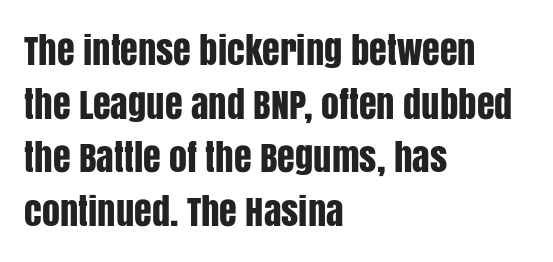
Looks like regular typesetting: each glyph gets only the width it needs. Leftover space on each line is placed entirely after the last word. If you drew a line through each stem, it would be perfectly vertical. No feet cap the strokes, marking this as sans-serif type.
